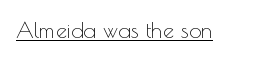
Q: Is the text bold? A: No.
Q: Is the text italic (slanted)? A: No, it is upright.
Q: Is the text underlined? A: Yes.
Q: Is the spacing between letters normal or unusually wide? A: Normal.
